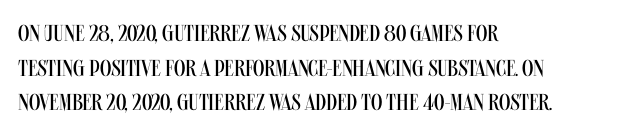
The image shows 23 px text type, upright; set left-aligned, normal line spacing (1.51x), normal letter spacing, not underlined.
